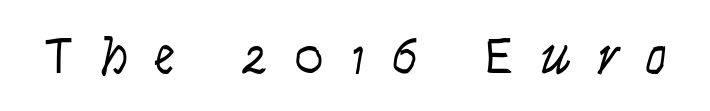
Every character sits at an angle, as italics do. These lines are rendered in a variable-pitch font. This is not heavy type; no bold has been used. The gaps between neighbouring characters are conspicuously large.
